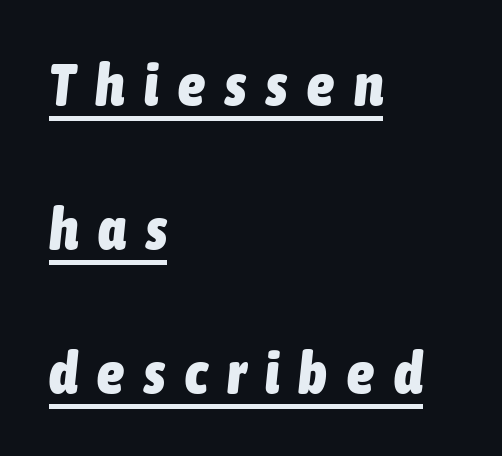
The image shows 60 px heavy, condensed type, italic (leaning right); set left-aligned, loose line spacing (2.4x), unusually wide letter spacing (+0.33 em), underlined; low stroke contrast and a medium x-height.
